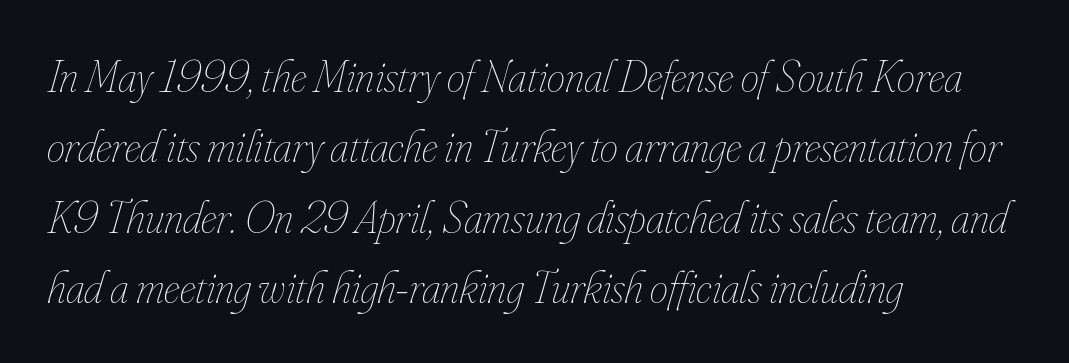
The image shows 46 px thin, condensed type, italic (leaning right); set left-aligned, normal line spacing (1.53x), normal letter spacing, not underlined; low stroke contrast and a small x-height.
